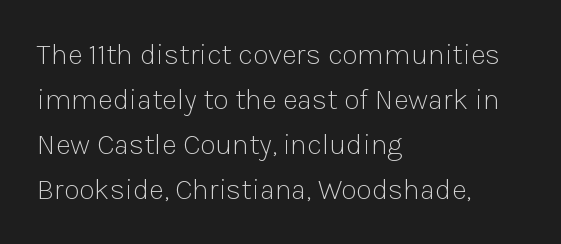
Q: Is the text bold? A: No.
Q: Is the text italic (slanted)? A: No, it is upright.
Q: Is the typeface a serif or a sans-serif typeface? A: Sans-serif.
Q: Is the text underlined? A: No.
Q: How is the paragraph aligned? A: Left-aligned.
Q: Is the spacing between letters normal or unusually wide? A: Normal.
Q: Is the spacing between lines tight, normal or loose? A: Normal.
Q: Width (condensed, normal, or wide)? A: Normal.
Q: Stroke contrast? A: Low.
Q: x-height? A: Medium.
Q: Monospaced? A: No.
